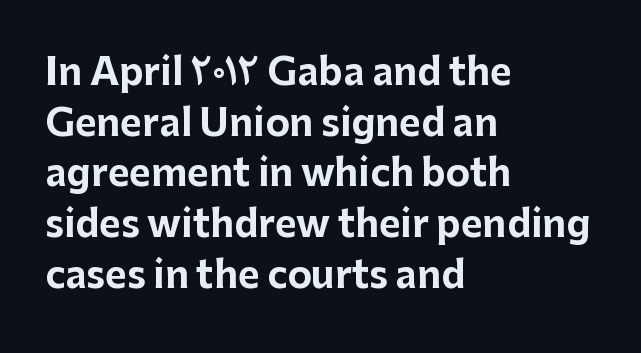
Q: Is the text bold? A: Yes.
Q: Is the text italic (slanted)? A: No, it is upright.
Q: Is the typeface a serif or a sans-serif typeface? A: Sans-serif.
Q: Is the text underlined? A: No.
Q: How is the paragraph aligned? A: Left-aligned.
Q: Is the spacing between letters normal or unusually wide? A: Normal.
Q: Is the spacing between lines tight, normal or loose? A: Normal.
Q: Width (condensed, normal, or wide)? A: Normal.
Q: Stroke contrast? A: Low.
Q: x-height? A: Medium.
Q: Monospaced? A: No.
